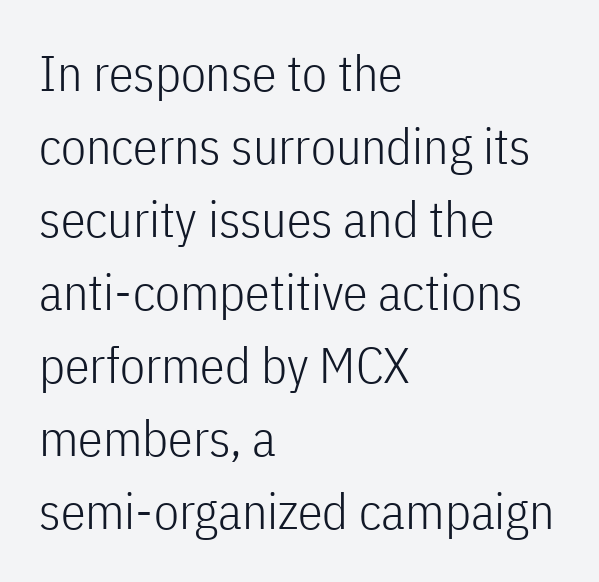
The image shows 50 px light, condensed sans-serif type, upright; set left-aligned, normal line spacing (1.46x), normal letter spacing, not underlined; low stroke contrast and a medium x-height.
